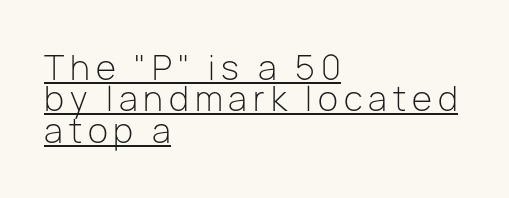
I'd call this a sans setting — the letters go barefoot. The specimen includes a rule beneath the text block's lines. The strokes are not fattened; the text isn't bold. Tightly led — the rows are bunched. A student would call this left alignment; a typographer would say flush left, rag right.
